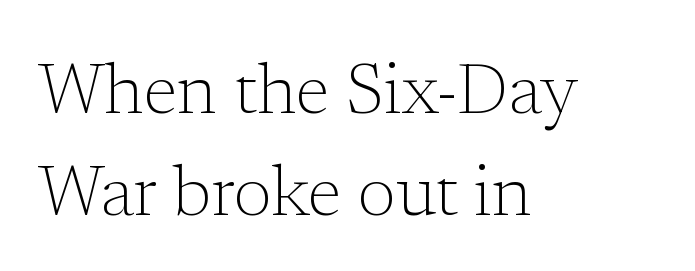
Look at the bottom of the vertical strokes: they flare into serifs here. Honestly, the row spacing looks completely unremarkable. The typesetting does not lean heavy: it is not bold. Compared with typical body copy, the letter spacing here is the same. Rendered with straight, roman letterforms. These lines are set flush left with a ragged right edge.
